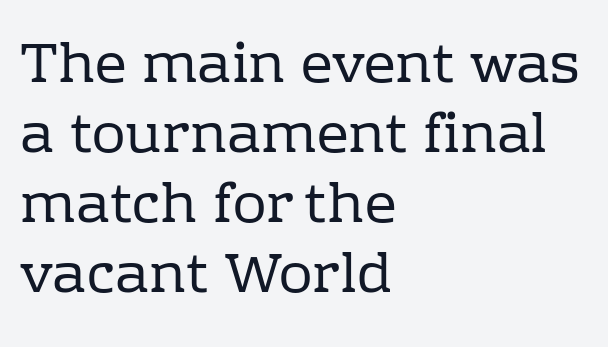
{"serif": "yes", "italic": "no", "bold": "no", "weight": "regular", "width": "normal", "stroke_contrast": "low", "x_height": "medium", "monospaced": "no", "underline": "no", "align": "left", "line_spacing": "normal", "line_spacing_ratio": 1.25, "letter_spacing": "normal", "letter_spacing_em": 0.0, "glyph_px": 56}
